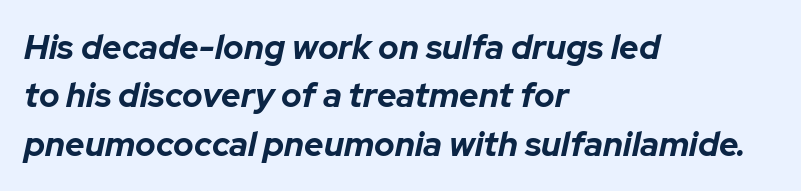
The image shows 34 px bold type, italic (leaning right); set left-aligned, normal line spacing (1.42x), normal letter spacing, not underlined; low stroke contrast and a medium x-height.
